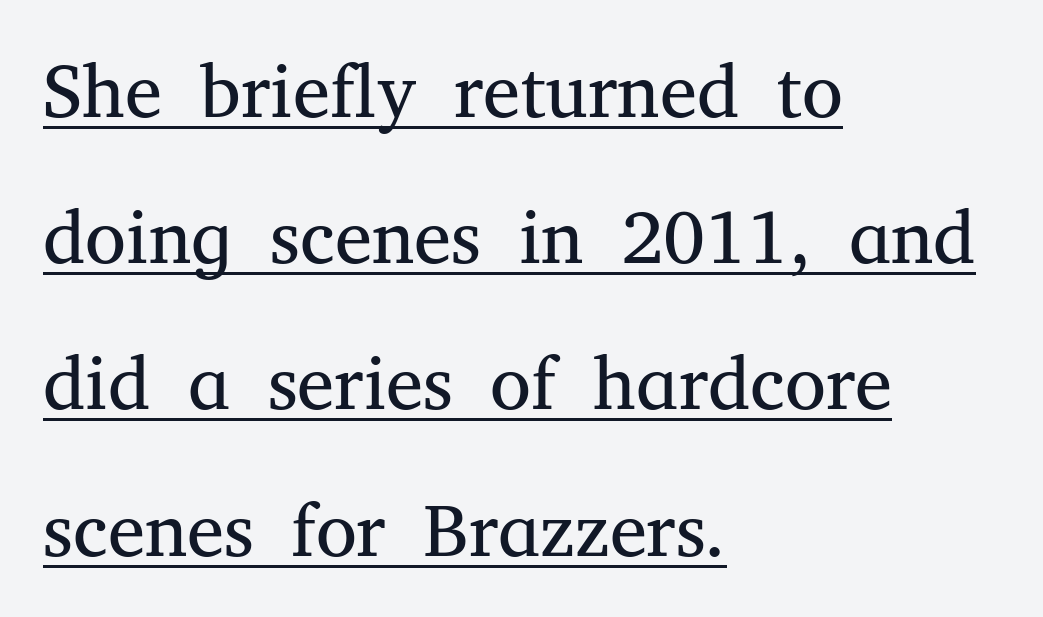
To sum up the face: it has serifs. Note the varied advance widths — an 'i' is clearly narrower than an 'm'. You could call the tracking neutral — neither tight nor loose. If you drew a ruler down the left edge, every line would touch it. No heavy texture on the line: the type isn't bold. Quick note: not italic, upright.
